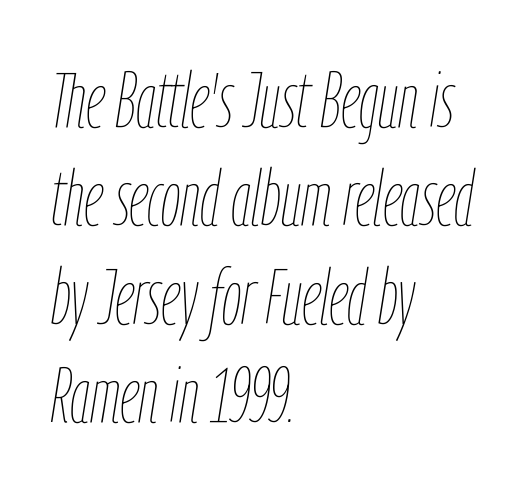
Tall strokes in this sample are angled rather than plumb. Glance below the letters and you will spot only blank space. Note the varied advance widths — an 'i' is clearly narrower than an 'm'. Observe the ordinary spacing: letters are neighbours, not strangers.
